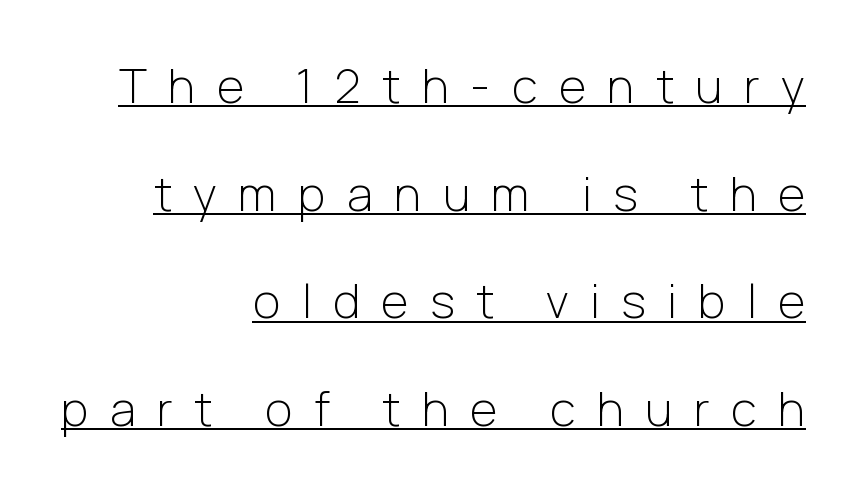
The image shows 47 px light sans-serif type, upright; set right-aligned, loose line spacing (2.29x), unusually wide letter spacing (+0.46 em), underlined; low stroke contrast and a medium x-height.
